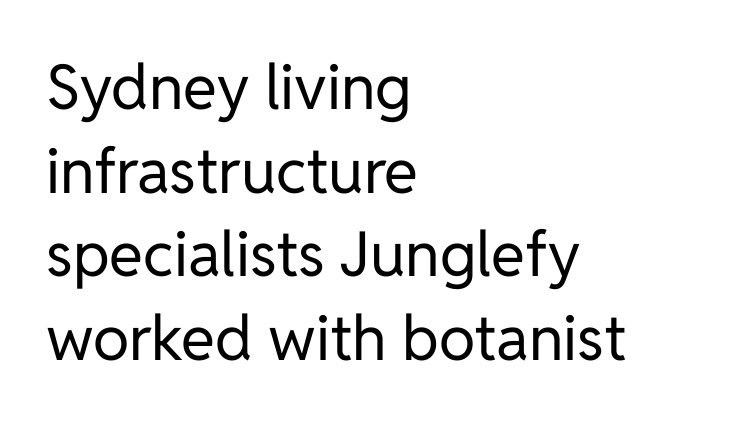
{"serif": "no", "italic": "no", "bold": "no", "weight": "regular", "width": "normal", "stroke_contrast": "low", "x_height": "medium", "monospaced": "no", "underline": "no", "align": "left", "line_spacing": "normal", "line_spacing_ratio": 1.35, "letter_spacing": "normal", "letter_spacing_em": 0.0, "glyph_px": 62}
